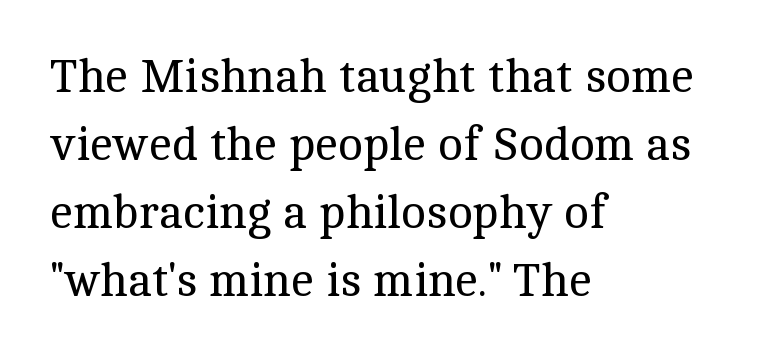
Q: Is the text bold? A: No.
Q: Is the text italic (slanted)? A: No, it is upright.
Q: Is the typeface a serif or a sans-serif typeface? A: Serif.
Q: Is the text underlined? A: No.
Q: How is the paragraph aligned? A: Left-aligned.
Q: Is the spacing between letters normal or unusually wide? A: Normal.
Q: Is the spacing between lines tight, normal or loose? A: Normal.
Q: Width (condensed, normal, or wide)? A: Normal.
Q: x-height? A: Medium.
Q: Monospaced? A: No.
